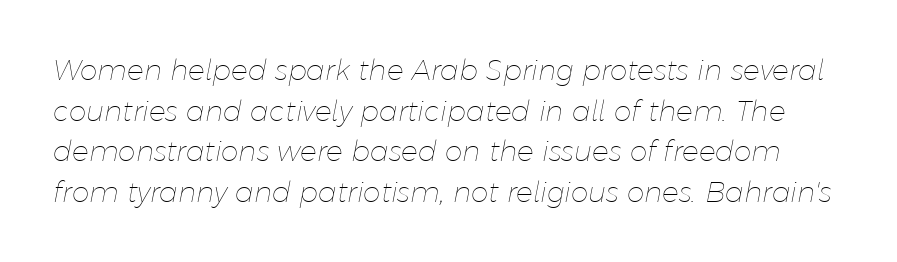
{"italic": "yes", "lean": "right", "slant_degrees": 11, "bold": "no", "weight": "thin", "width": "normal", "stroke_contrast": "low", "x_height": "medium", "monospaced": "no", "underline": "no", "line_spacing": "normal", "line_spacing_ratio": 1.45, "letter_spacing": "normal", "letter_spacing_em": 0.0, "glyph_px": 28}
